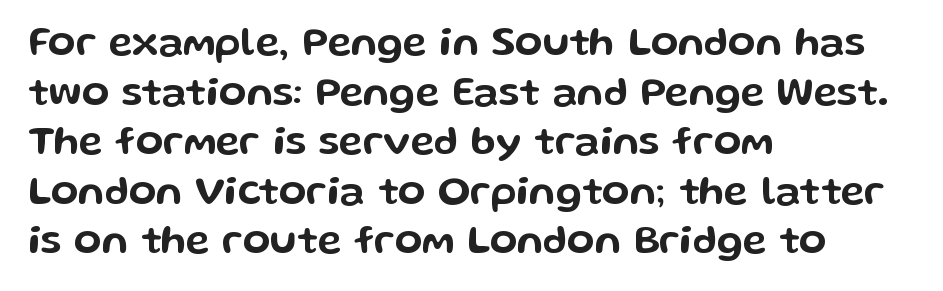
The image shows 40 px wide sans-serif type, upright; set left-aligned, line spacing 1.24x, normal letter spacing, not underlined; low stroke contrast and a medium x-height.
